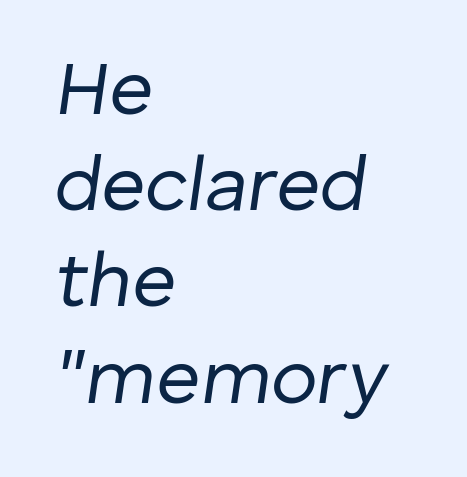
{"italic": "yes", "lean": "right", "slant_degrees": 8, "bold": "no", "weight": "regular", "width": "normal", "stroke_contrast": "low", "x_height": "medium", "monospaced": "no", "underline": "no", "align": "left", "line_spacing": "normal", "line_spacing_ratio": 1.25, "letter_spacing": "normal", "letter_spacing_em": 0.0, "glyph_px": 77}
